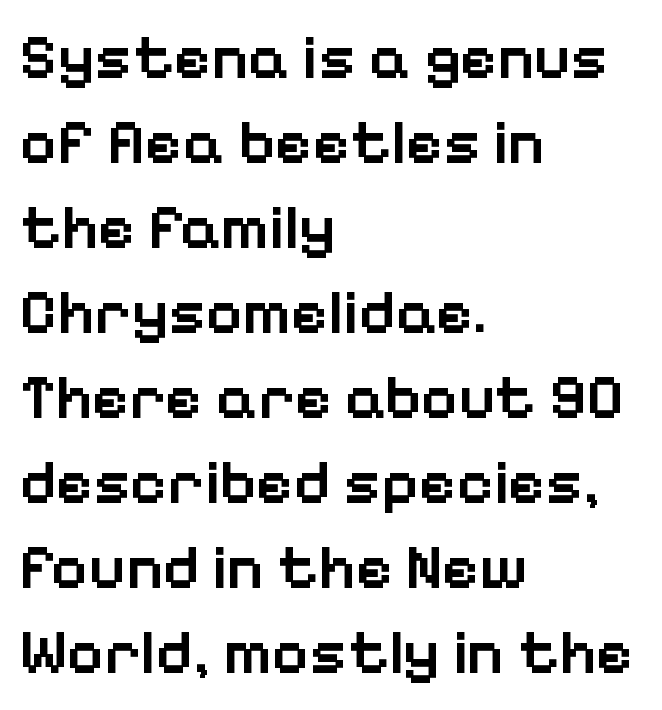
Check the space under the baseline: it is left empty. The passage shown stacks its lines at a standard gap. I'd describe the lettering as semibold — firm but not a full bold. Nope, not italic — everything's standing straight. Honestly, the letter spacing is just normal — you wouldn't notice it.
